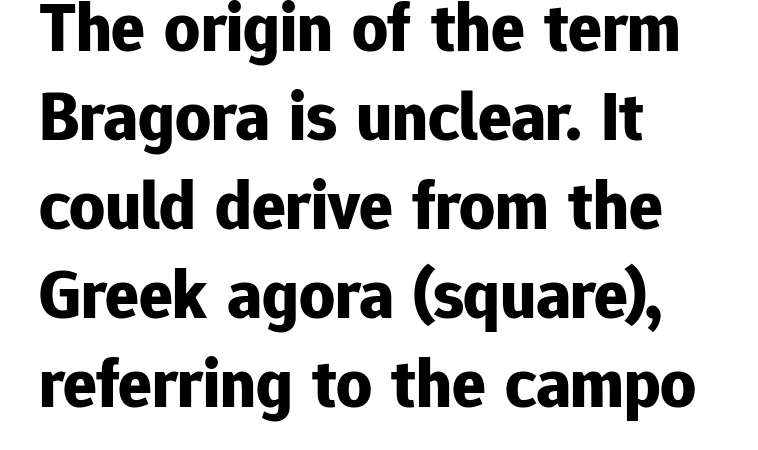
Looks like regular typesetting: each glyph gets only the width it needs. The sample has been set heavy, in full bold. Is there any slant? The stems are plumb. Vertical spacing — default.
